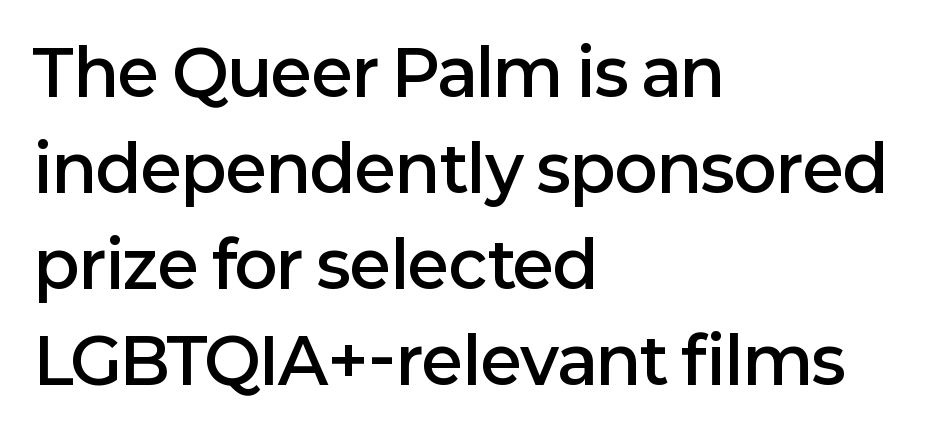
{"serif": "no", "italic": "no", "bold": "semi", "weight": "semibold", "width": "normal", "stroke_contrast": "low", "x_height": "medium", "monospaced": "no", "underline": "no", "align": "left", "line_spacing": "normal", "line_spacing_ratio": 1.5, "letter_spacing": "normal", "letter_spacing_em": 0.0, "glyph_px": 64}
